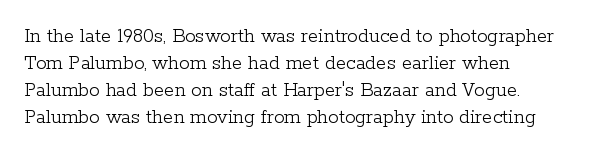
The image shows 21 px text type, upright; set left-aligned, normal line spacing (1.29x), normal letter spacing, not underlined.
